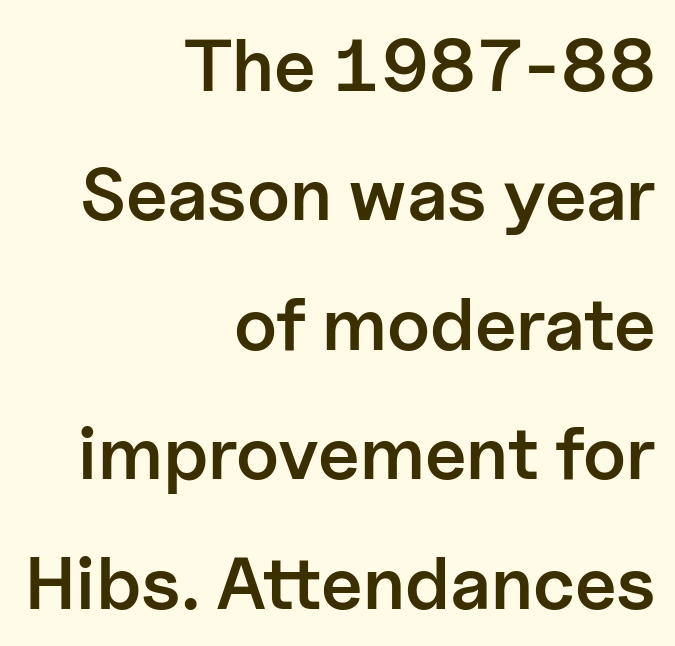
The image shows 74 px semibold sans-serif type, upright; set right-aligned, line spacing 1.75x, normal letter spacing, not underlined; low stroke contrast and a medium x-height.
